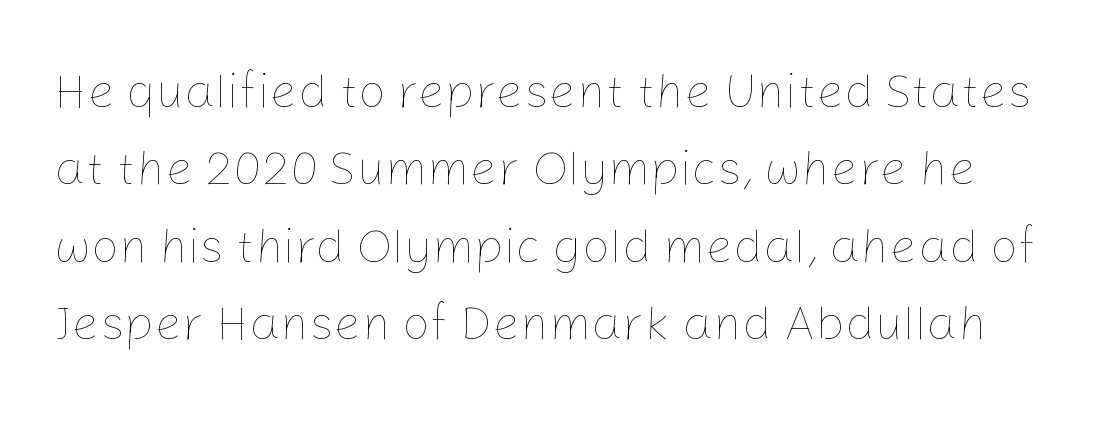
The image shows 49 px thin type, upright; set normal line spacing (1.58x), normal letter spacing, not underlined; low stroke contrast and a medium x-height.
